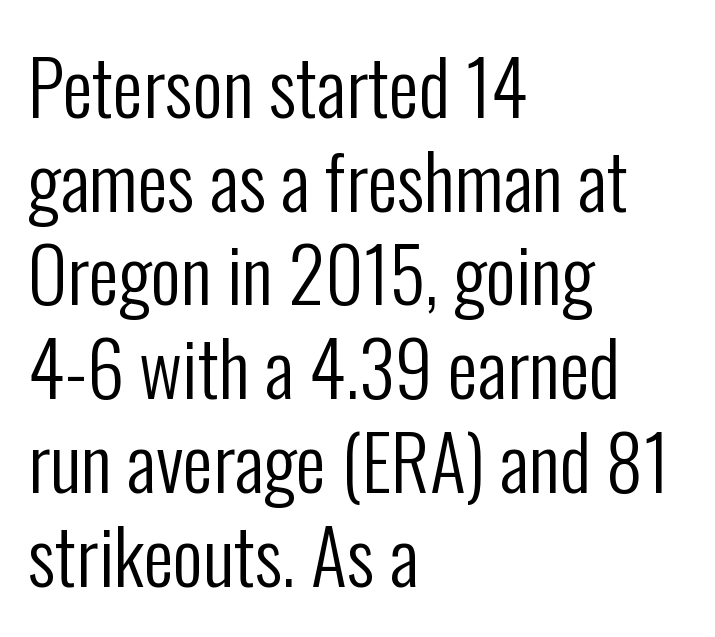
The image shows 75 px regular-weight, condensed sans-serif type, upright; set left-aligned, normal line spacing (1.25x), normal letter spacing, not underlined; low stroke contrast and a medium x-height.
